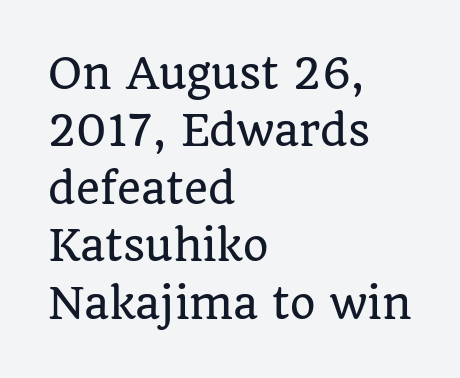
{"serif": "yes", "italic": "no", "width": "normal", "stroke_contrast": "low", "x_height": "large", "monospaced": "no", "underline": "no", "align": "left", "line_spacing": "normal", "line_spacing_ratio": 1.4, "letter_spacing": "normal", "letter_spacing_em": 0.0, "glyph_px": 41}
